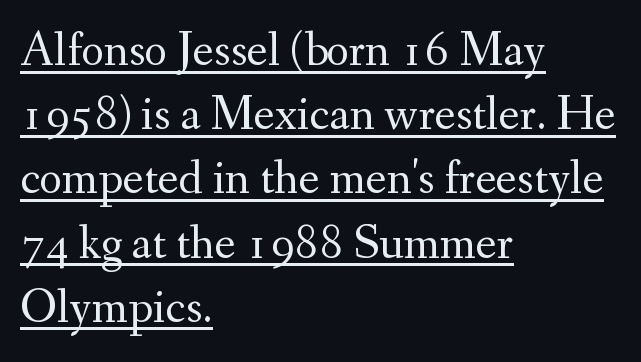
This sample uses a serif face. No extra ink here — the face is not bold. Varying glyph widths throughout — classic text-font behaviour. The font's upright variant was chosen for this text. Vertical spacing — default.
